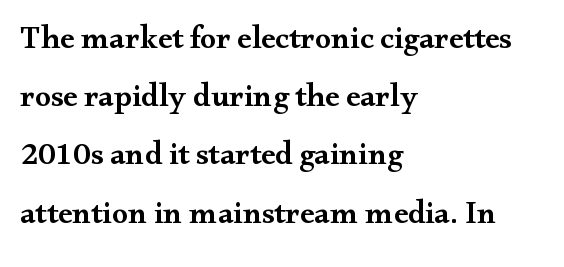
The image shows 32 px semibold, wide serif type, upright; set left-aligned, line spacing 1.82x, normal letter spacing, not underlined; medium stroke contrast and a small x-height.
